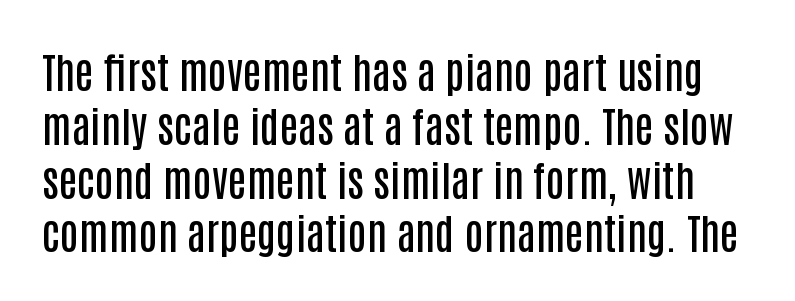
{"serif": "no", "italic": "no", "bold": "semi", "weight": "semibold", "width": "condensed", "stroke_contrast": "low", "x_height": "large", "monospaced": "no", "underline": "no", "line_spacing": "normal", "line_spacing_ratio": 1.28, "letter_spacing": "normal", "letter_spacing_em": 0.0, "glyph_px": 42}
